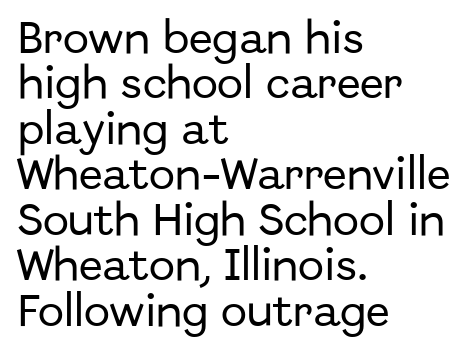
The image shows 35 px sans-serif type, upright; set left-aligned, normal line spacing (1.3x), normal letter spacing, not underlined; low stroke contrast and a medium x-height.
